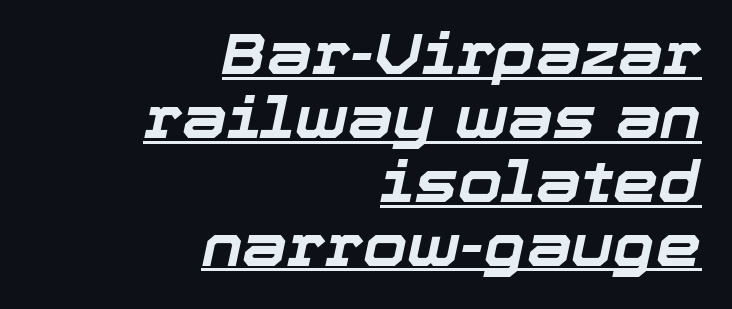
{"italic": "yes", "lean": "right", "slant_degrees": 12, "bold": "yes", "weight": "bold", "width": "normal", "stroke_contrast": "low", "x_height": "medium", "monospaced": "no", "underline": "yes", "align": "right", "line_spacing": "tight", "line_spacing_ratio": 1.12, "letter_spacing": "normal", "letter_spacing_em": 0.0, "glyph_px": 57}
